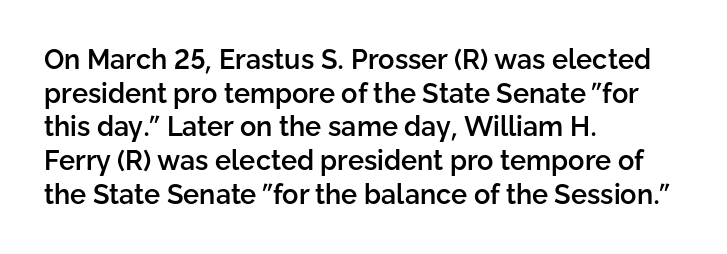
Q: Is the text bold? A: Semi-bold.
Q: Is the text italic (slanted)? A: No, it is upright.
Q: Is the text underlined? A: No.
Q: How is the paragraph aligned? A: Left-aligned.
Q: Is the spacing between letters normal or unusually wide? A: Normal.
Q: Is the spacing between lines tight, normal or loose? A: Normal.
